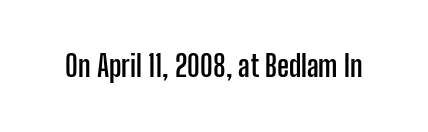
Examine the stroke ends and you'll find no serifs. Quick note: underline off. Stroke thickness is high; the sample reads as a true bold. This sample has the flowing, uneven cadence of proportional lettering. Short note: letters normally spaced. The specimen reads as upright at a glance.
